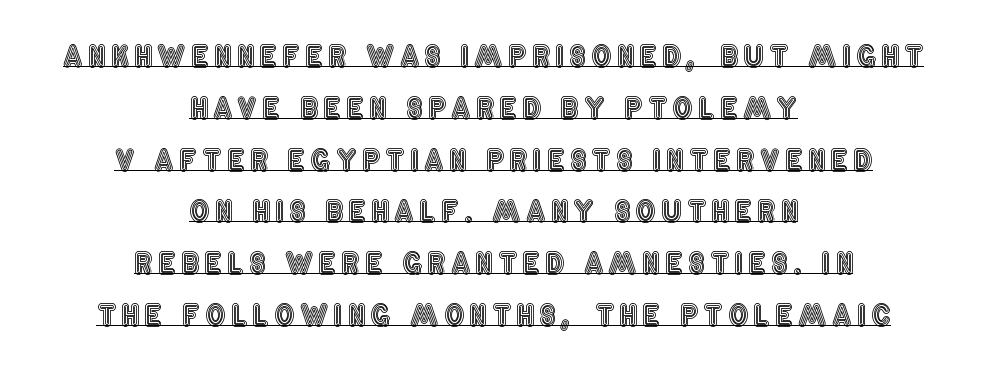
The image shows 28 px condensed type, upright; set centered, line spacing 1.85x, underlined; a large x-height.
